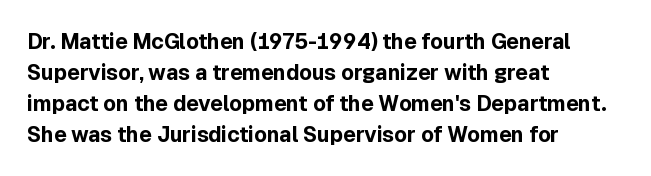
Q: Is the text bold? A: Yes.
Q: Is the text italic (slanted)? A: No, it is upright.
Q: Is the text underlined? A: No.
Q: How is the paragraph aligned? A: Left-aligned.
Q: Is the spacing between letters normal or unusually wide? A: Normal.
Q: Is the spacing between lines tight, normal or loose? A: Normal.
